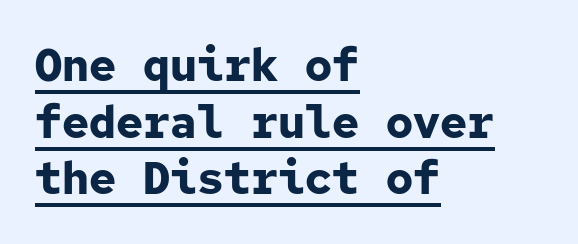
{"serif": "no", "italic": "no", "bold": "yes", "weight": "bold", "width": "normal", "stroke_contrast": "low", "x_height": "medium", "monospaced": "yes", "underline": "yes", "align": "left", "line_spacing": "normal", "line_spacing_ratio": 1.26, "letter_spacing": "normal", "letter_spacing_em": 0.0, "glyph_px": 45}
